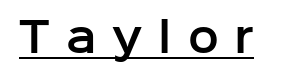
Q: Is the text italic (slanted)? A: No, it is upright.
Q: Is the typeface a serif or a sans-serif typeface? A: Sans-serif.
Q: Is the text underlined? A: Yes.
Q: Is the spacing between letters normal or unusually wide? A: Unusually wide.
Q: Width (condensed, normal, or wide)? A: Normal.
Q: Stroke contrast? A: Low.
Q: x-height? A: Medium.
Q: Monospaced? A: No.
